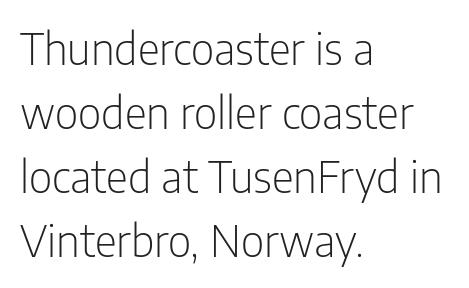
Q: Is the text bold? A: No.
Q: Is the text italic (slanted)? A: No, it is upright.
Q: Is the typeface a serif or a sans-serif typeface? A: Sans-serif.
Q: Is the text underlined? A: No.
Q: How is the paragraph aligned? A: Left-aligned.
Q: Is the spacing between letters normal or unusually wide? A: Normal.
Q: Is the spacing between lines tight, normal or loose? A: Normal.
Q: Width (condensed, normal, or wide)? A: Condensed.
Q: Stroke contrast? A: Low.
Q: x-height? A: Medium.
Q: Monospaced? A: No.
